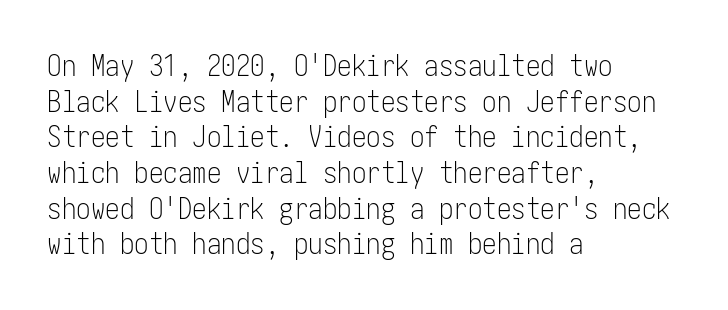
{"serif": "no", "italic": "no", "bold": "no", "weight": "light", "width": "condensed", "stroke_contrast": "low", "x_height": "medium", "underline": "no", "align": "left", "line_spacing_ratio": 1.23, "letter_spacing": "normal", "letter_spacing_em": 0.0, "glyph_px": 29}
